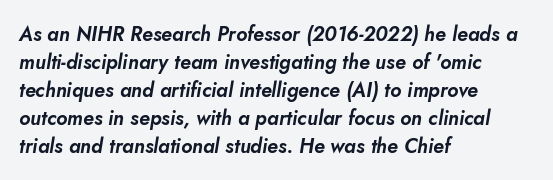
The image shows 20 px text type, italic (leaning right); set left-aligned, normal line spacing (1.4x), normal letter spacing, not underlined.
